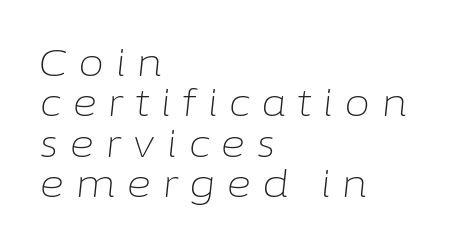
Loose tracking; the words dissolve into strings of separated letters. Looks like regular typesetting: each glyph gets only the width it needs. This rendering uses left alignment, leaving the right contour irregular. Any mark beneath the type? The region is blank. Slanted lettering throughout.
